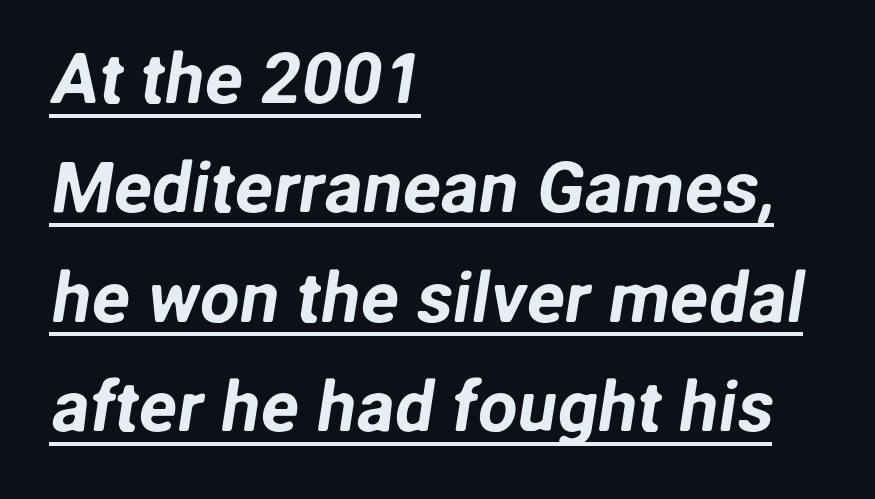
Does a line run under the words? Yes, clearly. Caption: standard tracking, unaltered. Each letter's strokes conclude bluntly, with no projecting serifs. The rendering uses natural spacing where letterforms have individual widths. This rendering uses left alignment, leaving the right contour irregular.
